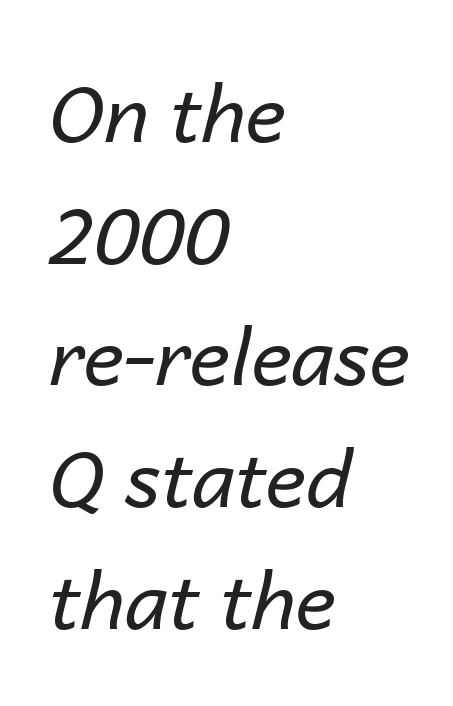
Regular leading. This is not heavy type; no bold has been used. Posture: slanted. Characters follow at the spacing the type designer built in. The passage shown is not underscored anywhere.
